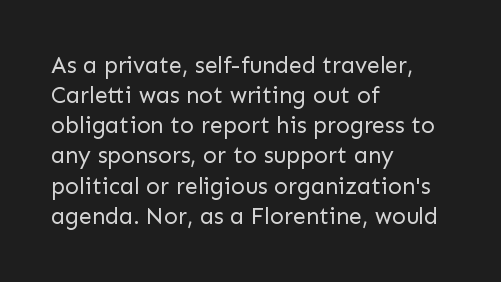
The image shows 23 px text type, upright; set left-aligned, normal line spacing (1.31x), normal letter spacing, not underlined.
